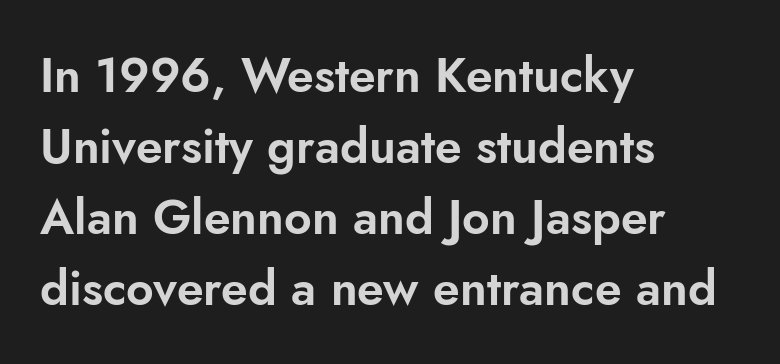
{"serif": "no", "italic": "no", "width": "normal", "stroke_contrast": "low", "x_height": "small", "monospaced": "no", "underline": "no", "align": "left", "line_spacing": "normal", "line_spacing_ratio": 1.48, "letter_spacing": "normal", "letter_spacing_em": 0.0, "glyph_px": 48}
